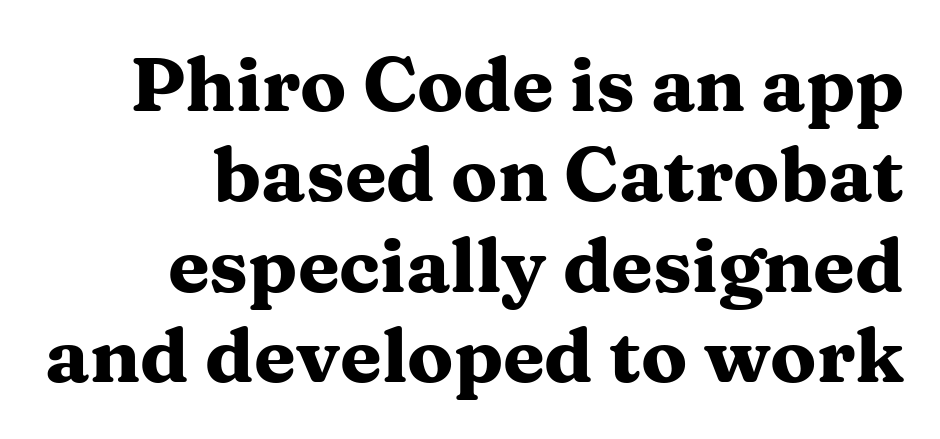
Q: Is the text bold? A: Yes.
Q: Is the text italic (slanted)? A: No, it is upright.
Q: Is the typeface a serif or a sans-serif typeface? A: Serif.
Q: Is the text underlined? A: No.
Q: How is the paragraph aligned? A: Right-aligned.
Q: Is the spacing between letters normal or unusually wide? A: Normal.
Q: Width (condensed, normal, or wide)? A: Wide.
Q: Stroke contrast? A: Medium.
Q: x-height? A: Medium.
Q: Monospaced? A: No.
